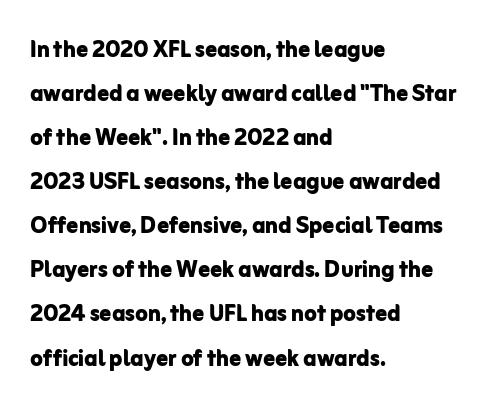
The image shows 29 px bold sans-serif type, upright; set left-aligned, normal line spacing (1.52x), normal letter spacing, not underlined; low stroke contrast and a medium x-height.
